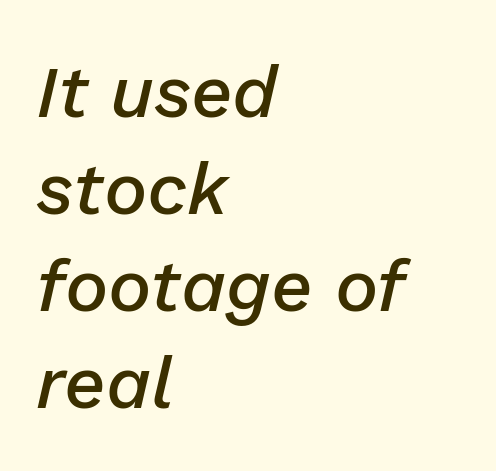
Q: Is the text bold? A: Semi-bold.
Q: Is the text italic (slanted)? A: Yes, it leans right by about 13 degrees.
Q: Is the text underlined? A: No.
Q: How is the paragraph aligned? A: Left-aligned.
Q: Is the spacing between letters normal or unusually wide? A: Normal.
Q: Is the spacing between lines tight, normal or loose? A: Normal.
Q: Width (condensed, normal, or wide)? A: Normal.
Q: Stroke contrast? A: Low.
Q: x-height? A: Medium.
Q: Monospaced? A: No.
